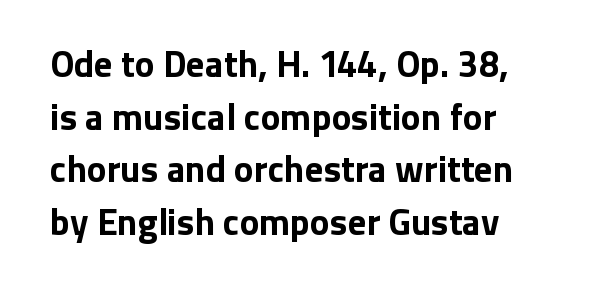
Q: Is the text bold? A: Yes.
Q: Is the text italic (slanted)? A: No, it is upright.
Q: Is the typeface a serif or a sans-serif typeface? A: Sans-serif.
Q: Is the text underlined? A: No.
Q: Is the spacing between letters normal or unusually wide? A: Normal.
Q: Is the spacing between lines tight, normal or loose? A: Normal.
Q: Width (condensed, normal, or wide)? A: Normal.
Q: Stroke contrast? A: Low.
Q: x-height? A: Medium.
Q: Monospaced? A: No.
